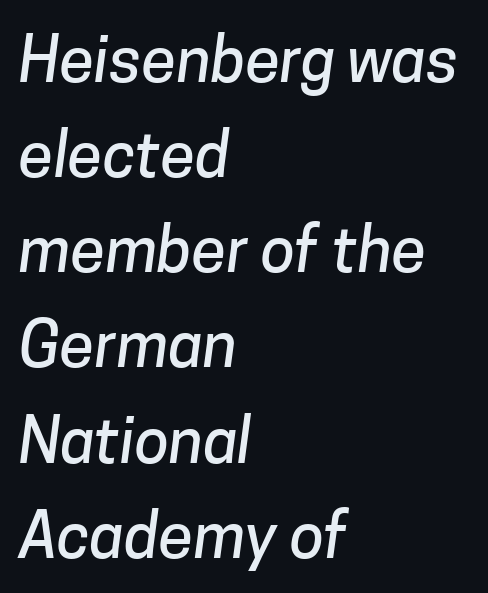
The leading is moderate, giving the passage an even texture. How are the letters spaced? Ordinarily, with no added tracking. Anything drawn beneath the words? Only blank space. Spacing verdict: proportional, widths tailored to each character. Does the copy run flush right? No — it runs flush left.
